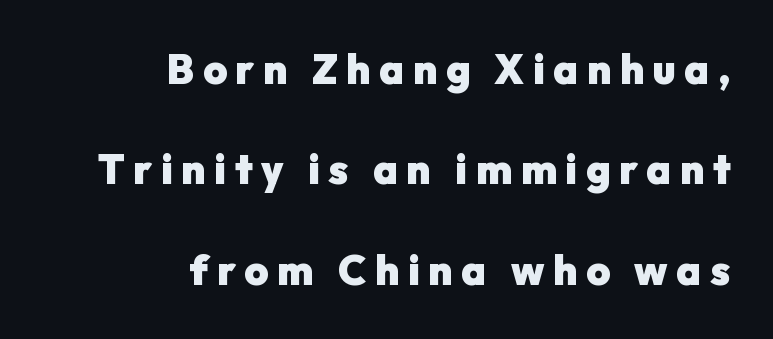
{"serif": "no", "italic": "no", "bold": "yes", "weight": "heavy", "width": "normal", "stroke_contrast": "low", "x_height": "medium", "monospaced": "no", "underline": "no", "align": "right", "line_spacing": "loose", "line_spacing_ratio": 2.45, "letter_spacing": "wide", "letter_spacing_em": 0.21, "glyph_px": 41}
